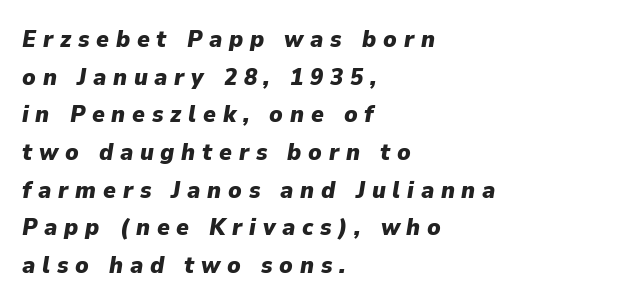
Q: Is the text bold? A: Yes.
Q: Is the text italic (slanted)? A: Yes, it leans right by about 9 degrees.
Q: Is the text underlined? A: No.
Q: How is the paragraph aligned? A: Left-aligned.
Q: Is the spacing between letters normal or unusually wide? A: Unusually wide.
Q: Is the spacing between lines tight, normal or loose? A: Normal.
